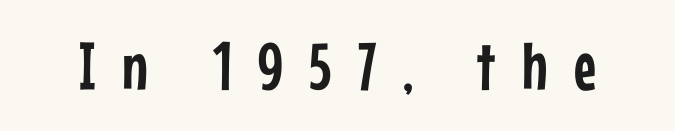
A sans-serif font was chosen for this passage. Loose tracking; the words dissolve into strings of separated letters. Lines of text with bare space underneath. Notice how the stems are strictly vertical — no italics here. Note the varied advance widths — an 'i' is clearly narrower than an 'm'.
